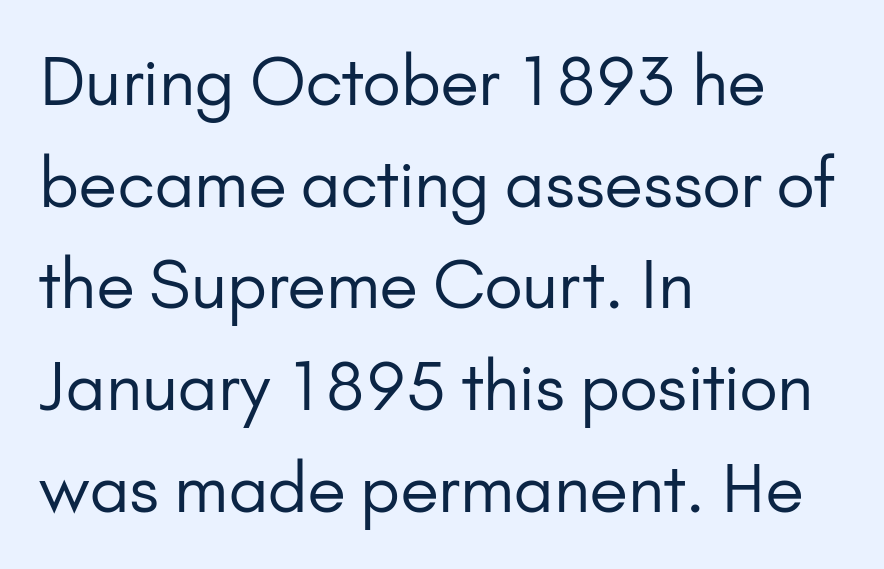
Bold? No — there's no thickening of the strokes. Note the varied advance widths — an 'i' is clearly narrower than an 'm'. The rendering shows plain stroke endings on the letterforms — a sans-serif design. One-word summary of the alignment: left. Students, note that the glyphs here touch the page at normal intervals. The letters stand straight up with perfectly vertical stems.
